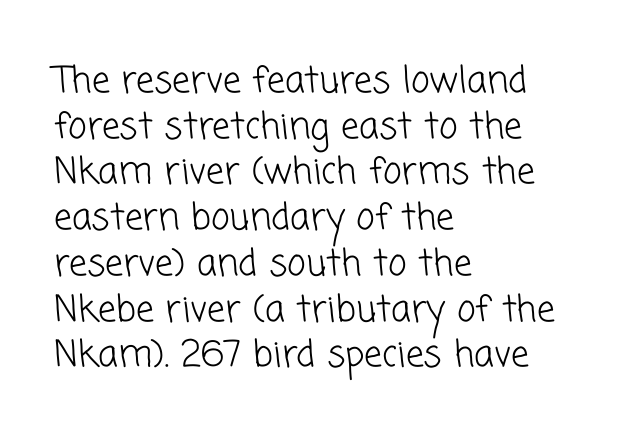
{"serif": "no", "bold": "no", "weight": "light", "width": "normal", "stroke_contrast": "low", "x_height": "medium", "monospaced": "no", "underline": "no", "align": "left", "line_spacing": "normal", "line_spacing_ratio": 1.27, "letter_spacing": "normal", "letter_spacing_em": 0.0, "glyph_px": 36}
